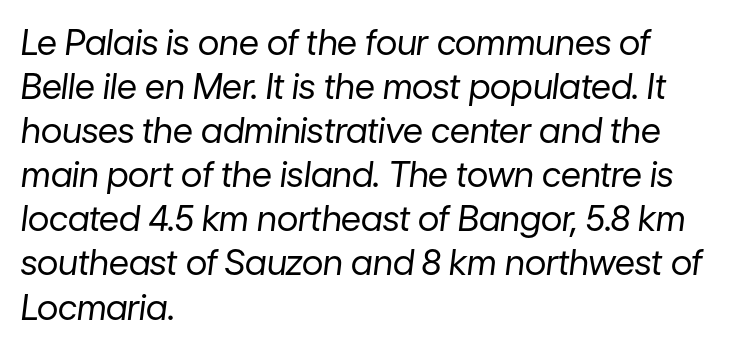
Descenders are the only things crossing below the line. Observe the ordinary spacing: letters are neighbours, not strangers. Every character sits at an angle, as italics do. Is there much room between lines? A standard amount, neither cramped nor airy. Think of a printed novel: that variable character pitch is what you see here.
